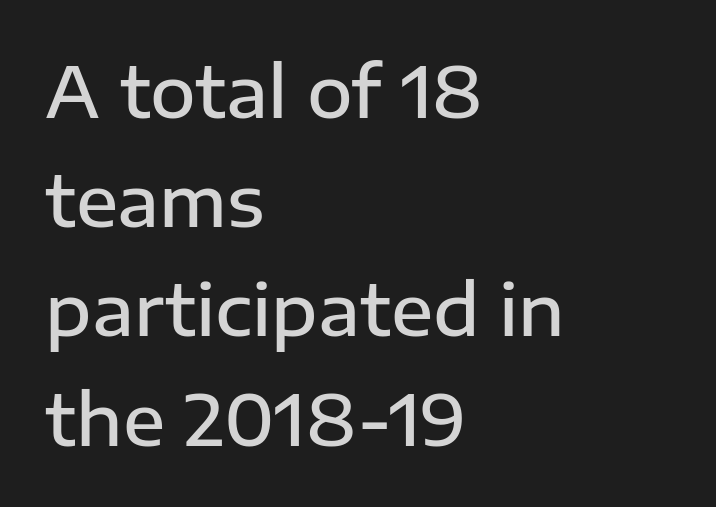
Firm but not heavy-handed strokes: this text is semibold. Honestly, the row spacing looks completely unremarkable. Lines of text with bare space underneath. The specimen reads as upright at a glance.
